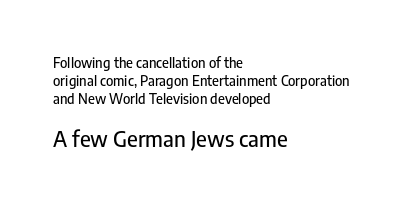
Q: Is the text italic (slanted)? A: No, it is upright.
Q: Is the text underlined? A: No.
Q: How is the paragraph aligned? A: Left-aligned.
Q: Is the spacing between letters normal or unusually wide? A: Normal.
Q: Is the spacing between lines tight, normal or loose? A: Normal.
Q: Which block of text is set in a larger size, the first (top) or the second (bottom)? A: The second (bottom) one.
